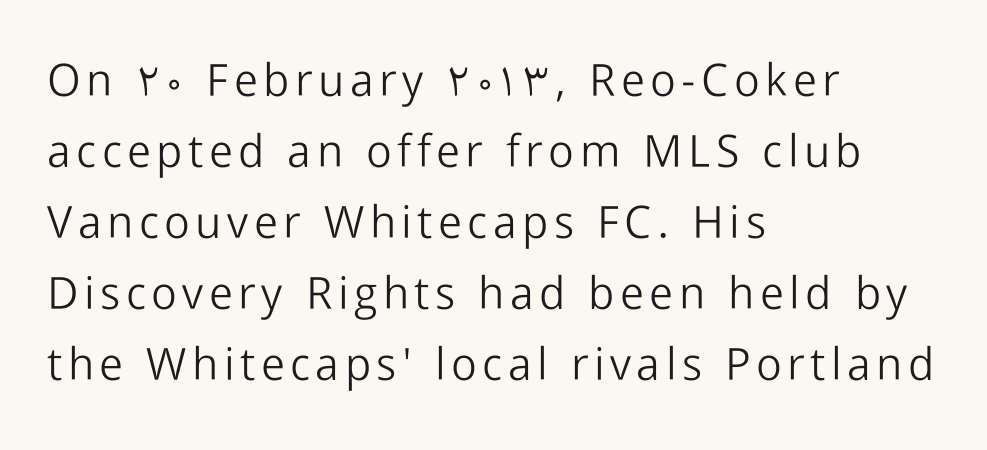
The image shows 45 px light sans-serif type, upright; set left-aligned, normal line spacing (1.58x), not underlined; low stroke contrast and a medium x-height.
